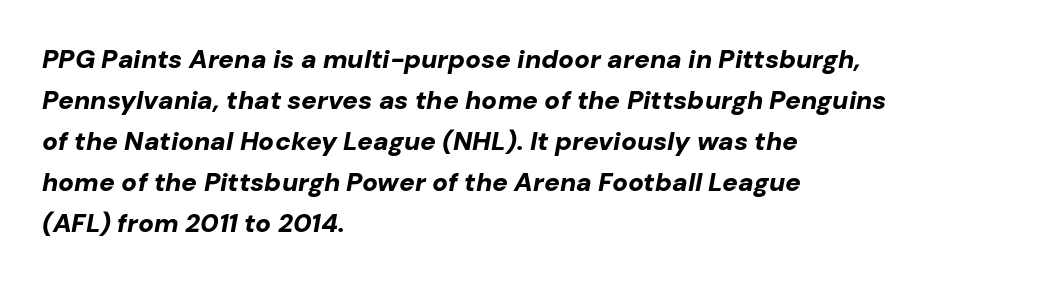
{"italic": "yes", "lean": "right", "slant_degrees": 10, "bold": "yes", "underline": "no", "align": "left", "line_spacing": "normal", "line_spacing_ratio": 1.58, "letter_spacing": "normal", "letter_spacing_em": 0.0, "glyph_px": 26}
